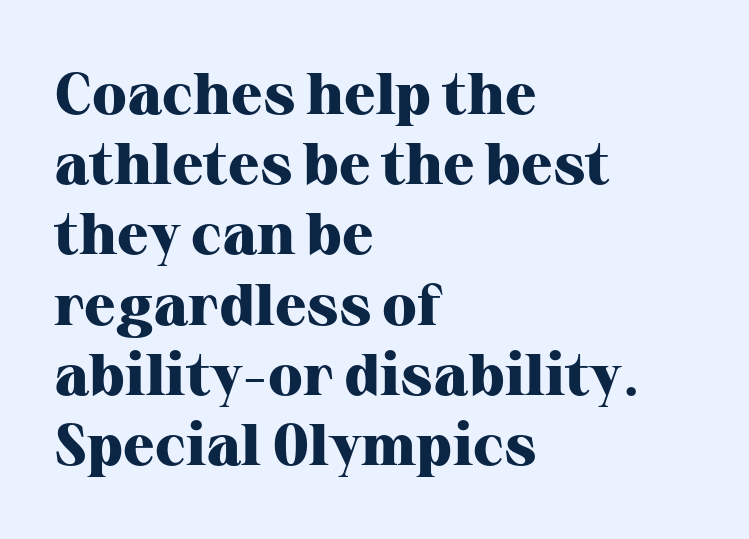
Only glyphs here, with clear space below each row. Short and long lines alike share a common starting point at left. Weight: bold. The type is set solid horizontally, with unmodified tracking. Think of a printed novel: that variable character pitch is what you see here.
